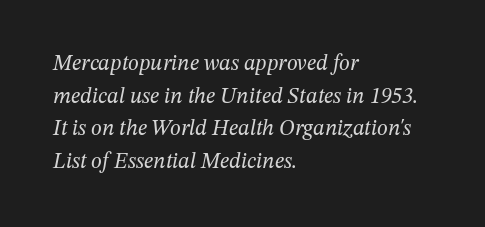
{"italic": "yes", "lean": "right", "slant_degrees": 12, "bold": "no", "underline": "no", "align": "left", "line_spacing": "normal", "line_spacing_ratio": 1.48, "letter_spacing": "normal", "letter_spacing_em": 0.0, "glyph_px": 22}
